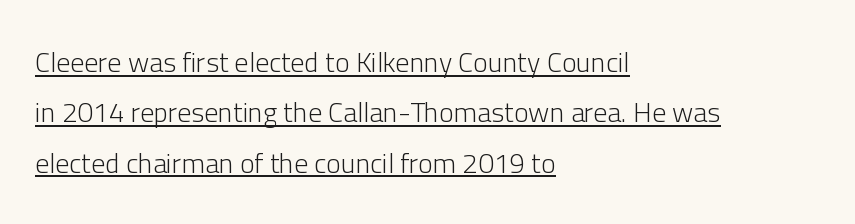
Q: Is the text bold? A: No.
Q: Is the text italic (slanted)? A: No, it is upright.
Q: Is the typeface a serif or a sans-serif typeface? A: Sans-serif.
Q: Is the text underlined? A: Yes.
Q: How is the paragraph aligned? A: Left-aligned.
Q: Is the spacing between letters normal or unusually wide? A: Normal.
Q: Width (condensed, normal, or wide)? A: Normal.
Q: Stroke contrast? A: Low.
Q: x-height? A: Medium.
Q: Monospaced? A: No.
